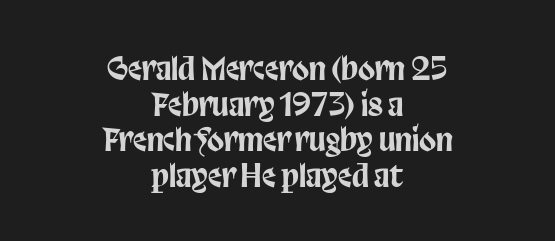
{"serif": "no", "italic": "no", "width": "condensed", "stroke_contrast": "low", "x_height": "large", "monospaced": "no", "underline": "no", "align": "center", "line_spacing": "tight", "line_spacing_ratio": 1.15, "letter_spacing": "normal", "letter_spacing_em": 0.0, "glyph_px": 31}
